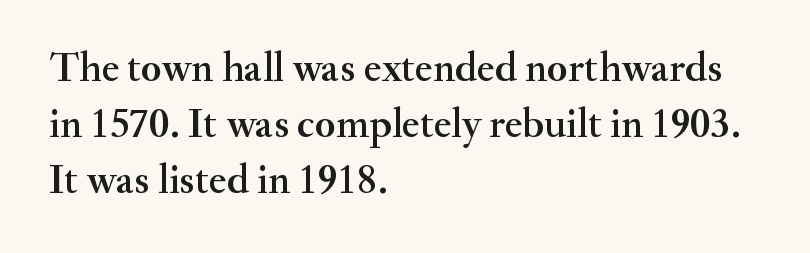
Style check: upright. Note: serifs present on the glyphs. Rule under the text: the space is simply empty. This sample keeps an unexceptional amount of space between lines.
